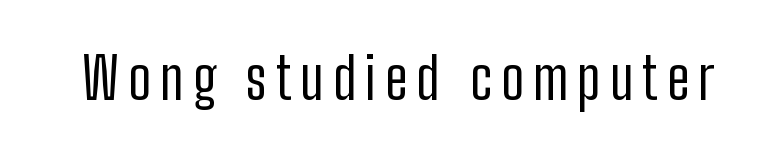
The image shows 57 px regular-weight, condensed sans-serif type, upright; set not underlined; low stroke contrast and a medium x-height.
